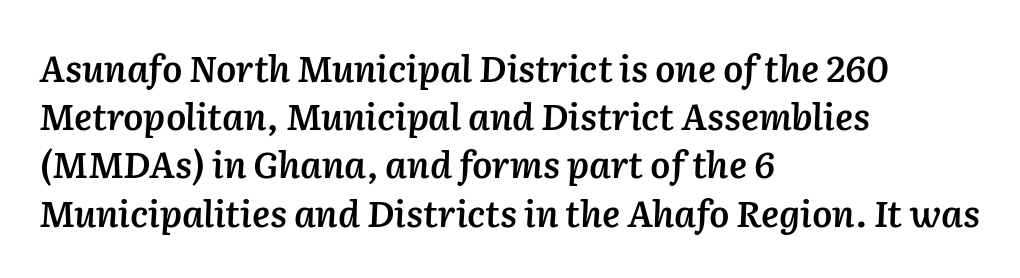
Q: Is the text bold? A: Semi-bold.
Q: Is the text italic (slanted)? A: Yes, it leans right by about 2 degrees.
Q: Is the text underlined? A: No.
Q: How is the paragraph aligned? A: Left-aligned.
Q: Is the spacing between letters normal or unusually wide? A: Normal.
Q: Is the spacing between lines tight, normal or loose? A: Normal.
Q: Width (condensed, normal, or wide)? A: Normal.
Q: Stroke contrast? A: Low.
Q: x-height? A: Medium.
Q: Monospaced? A: No.
